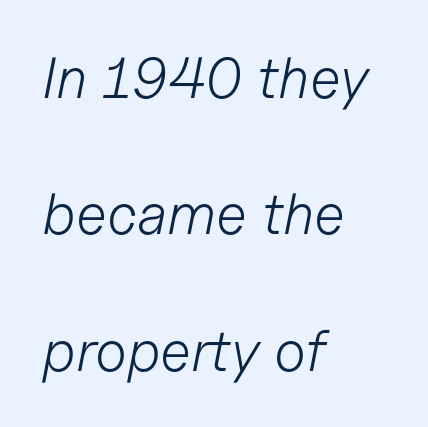
The passage shown is not bold in any degree. Proportional: the letters do not fall into vertical columns. The tracking reads as untouched default to a designer's eye. Unmarked baselines from the first word to the last. Leading: increased.
